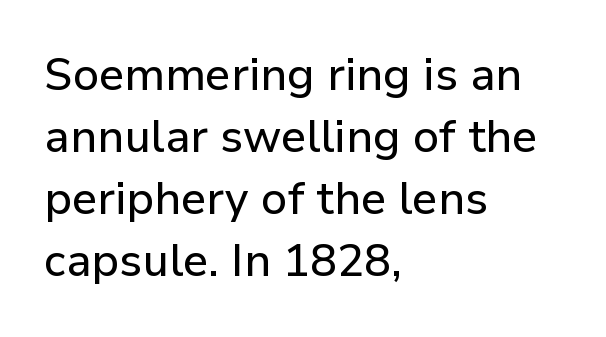
The image shows 45 px sans-serif type, upright; set left-aligned, normal line spacing (1.38x), normal letter spacing, not underlined; low stroke contrast and a medium x-height.
